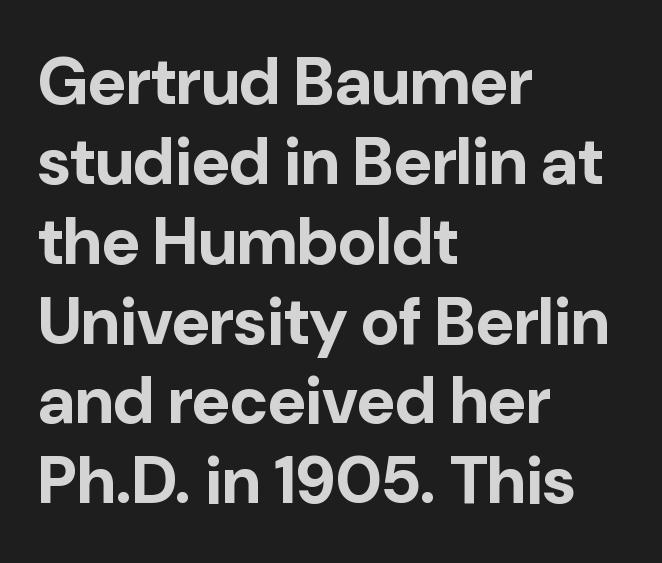
{"serif": "no", "italic": "no", "bold": "yes", "weight": "bold", "width": "normal", "stroke_contrast": "low", "x_height": "medium", "monospaced": "no", "underline": "no", "align": "left", "line_spacing_ratio": 1.21, "letter_spacing": "normal", "letter_spacing_em": 0.0, "glyph_px": 66}
